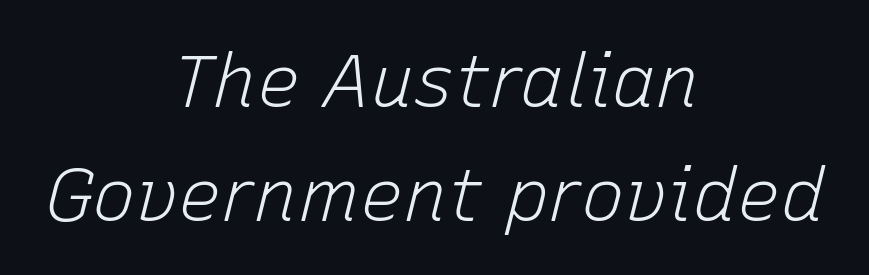
The image shows 73 px light type, italic (leaning right); set centered, normal line spacing (1.56x), normal letter spacing, not underlined; low stroke contrast and a medium x-height.
